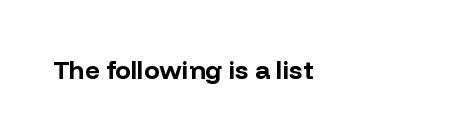
Weight check: bold — yes, fully. The gaps between neighbouring characters are ordinary and unremarkable. If you drew a ruler down the left edge, every line would touch it. This rendering features lettering with no underline. The axis of the letterforms is exactly vertical.
